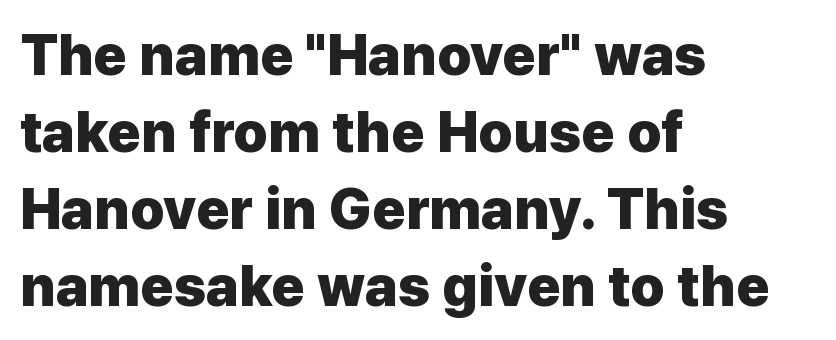
Rows of type keep a routine distance in the vertical direction. The lettering stays uniformly vertical, giving the passage a roman look. The strip under each line holds only bare page. The passage is arranged the way most books set body copy — flush left.
